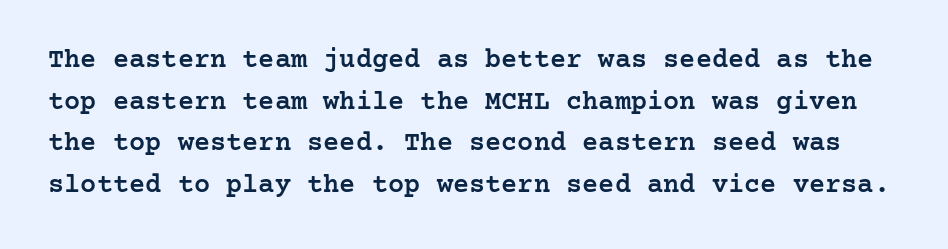
This sample uses plain, unmodified letter spacing. Style check: upright. Notice how descenders clear the ascenders below comfortably — that's standard leading. Clear beneath every line of the passage. Heft: intermediate — a semibold.
